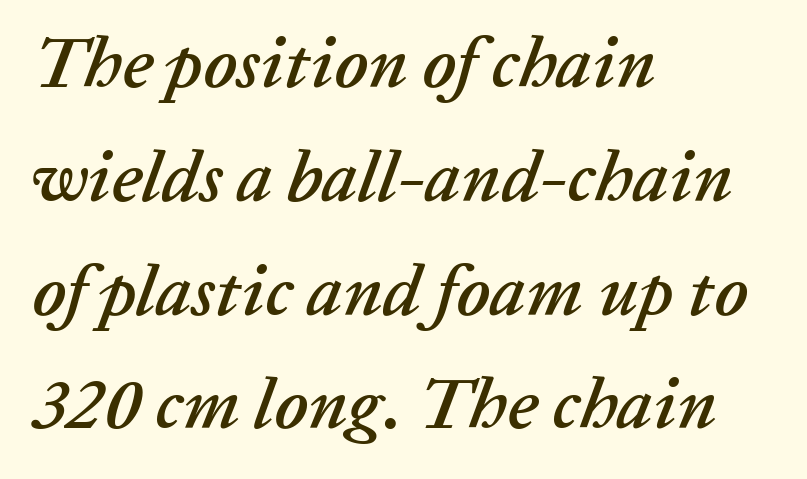
The image shows 72 px text type, italic (leaning right); set left-aligned, normal line spacing (1.58x), normal letter spacing, not underlined; low stroke contrast and a medium x-height.
